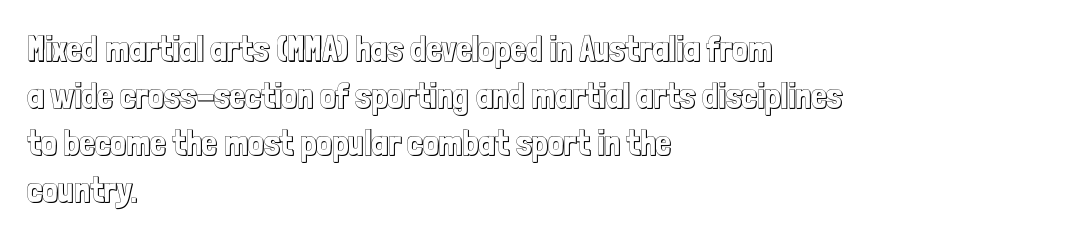
{"italic": "no", "width": "condensed", "x_height": "medium", "monospaced": "no", "underline": "no", "align": "left", "line_spacing": "normal", "line_spacing_ratio": 1.34, "letter_spacing": "normal", "letter_spacing_em": 0.0, "glyph_px": 35}
